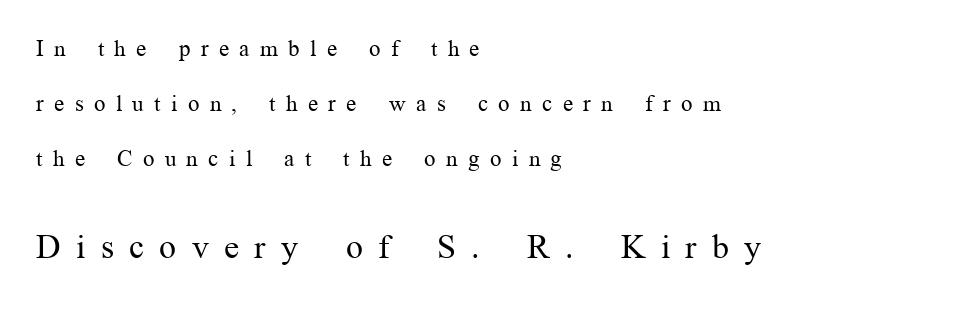
The image shows 34 px regular-weight serif type, upright; set left-aligned, loose line spacing (2.4x), unusually wide letter spacing (+0.45 em), not underlined; the second (bottom) block is 1.48x larger; medium stroke contrast and a medium x-height.
